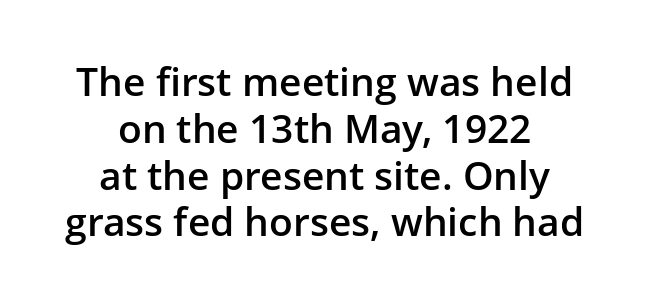
Underline: absent. Weight check: semibold — heavier than regular, not quite bold. Tracking here is standard; glyphs follow each other at the usual distance. The paragraph shown floats in the horizontal middle.
